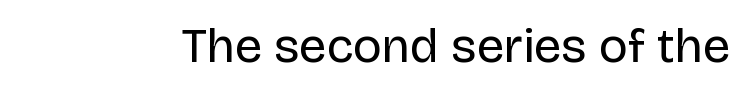
Q: Is the text bold? A: No.
Q: Is the text italic (slanted)? A: No, it is upright.
Q: Is the typeface a serif or a sans-serif typeface? A: Sans-serif.
Q: Is the text underlined? A: No.
Q: Is the spacing between letters normal or unusually wide? A: Normal.
Q: Width (condensed, normal, or wide)? A: Normal.
Q: Stroke contrast? A: Low.
Q: x-height? A: Large.
Q: Monospaced? A: No.
